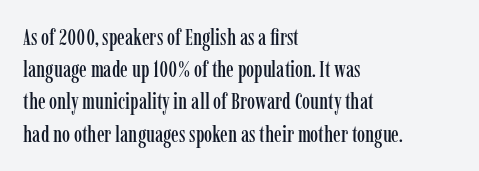
Q: Is the text italic (slanted)? A: No, it is upright.
Q: Is the text underlined? A: No.
Q: How is the paragraph aligned? A: Left-aligned.
Q: Is the spacing between letters normal or unusually wide? A: Normal.
Q: Is the spacing between lines tight, normal or loose? A: Normal.
